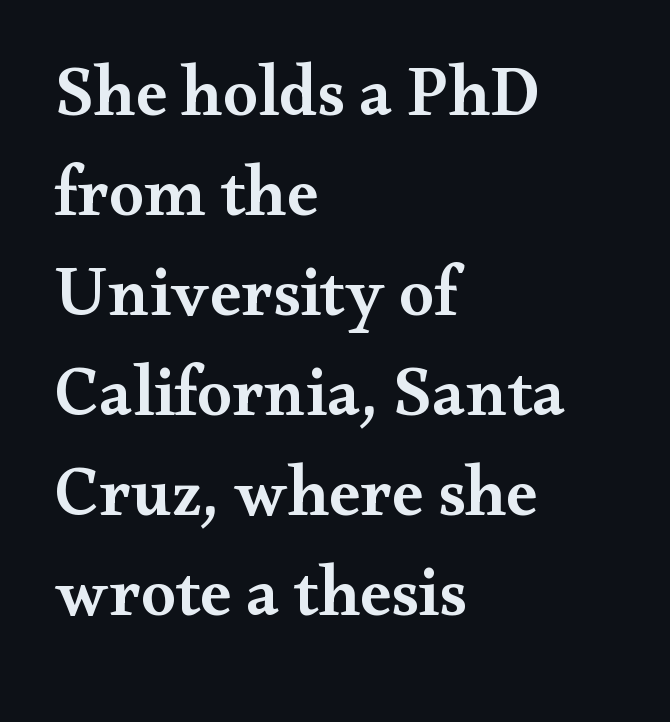
{"serif": "yes", "italic": "no", "bold": "semi", "weight": "semibold", "width": "wide", "stroke_contrast": "medium", "x_height": "small", "monospaced": "no", "underline": "no", "align": "left", "line_spacing": "normal", "line_spacing_ratio": 1.43, "letter_spacing": "normal", "letter_spacing_em": 0.0, "glyph_px": 70}
